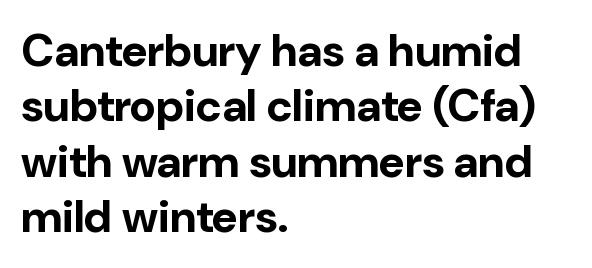
The image shows 45 px bold sans-serif type, upright; set left-aligned, line spacing 1.23x, normal letter spacing, not underlined; low stroke contrast and a medium x-height.
